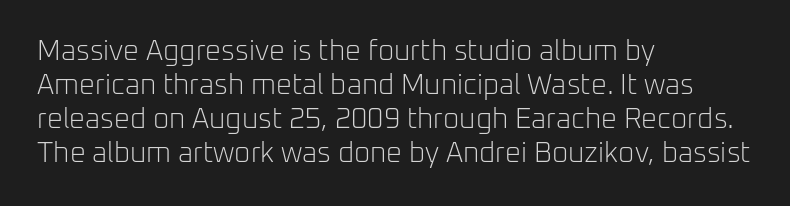
Bold? No — there's no thickening of the strokes. Proportional: the letters do not fall into vertical columns. Quick note: underline off. Nothing unusual about the tracking: characters are spaced as the font intends. Nope, not italic — everything's standing straight.
